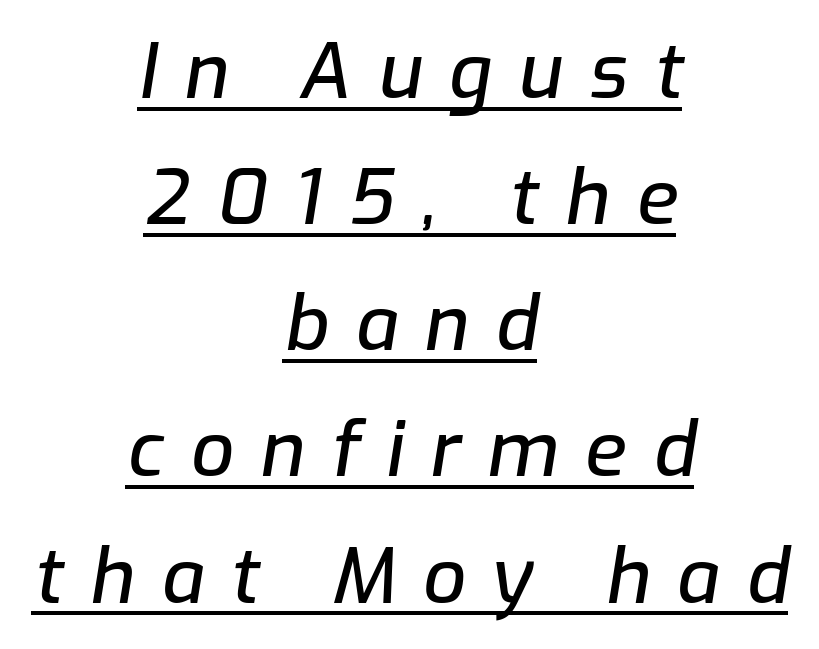
Q: Is the text italic (slanted)? A: Yes, it leans right by about 9 degrees.
Q: Is the text underlined? A: Yes.
Q: How is the paragraph aligned? A: Centered.
Q: Is the spacing between letters normal or unusually wide? A: Unusually wide.
Q: Is the spacing between lines tight, normal or loose? A: Normal.
Q: Width (condensed, normal, or wide)? A: Normal.
Q: Stroke contrast? A: Low.
Q: x-height? A: Medium.
Q: Monospaced? A: No.
